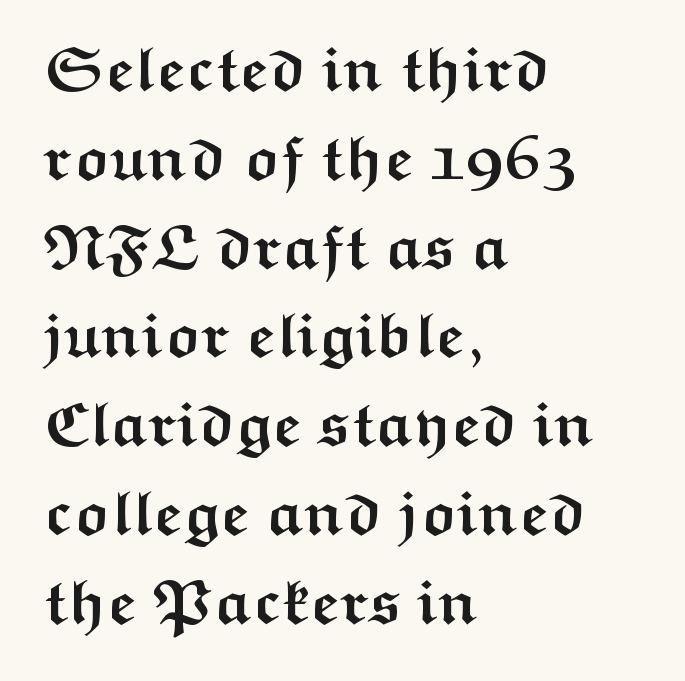
{"serif": "no", "italic": "no", "bold": "yes", "weight": "semibold", "width": "wide", "stroke_contrast": "medium", "x_height": "medium", "monospaced": "no", "underline": "no", "align": "left", "line_spacing": "normal", "line_spacing_ratio": 1.41, "letter_spacing": "normal", "letter_spacing_em": 0.0, "glyph_px": 63}
